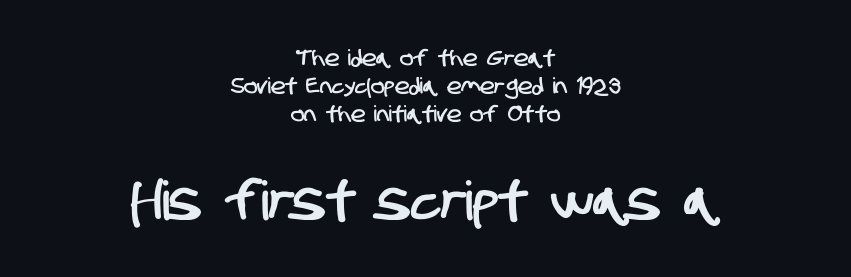
Q: Is the typeface a serif or a sans-serif typeface? A: Sans-serif.
Q: Is the text underlined? A: No.
Q: How is the paragraph aligned? A: Centered.
Q: Is the spacing between letters normal or unusually wide? A: Normal.
Q: Is the spacing between lines tight, normal or loose? A: Normal.
Q: Which block of text is set in a larger size, the first (top) or the second (bottom)? A: The second (bottom) one.
Q: Width (condensed, normal, or wide)? A: Condensed.
Q: Stroke contrast? A: Low.
Q: x-height? A: Large.
Q: Monospaced? A: No.
